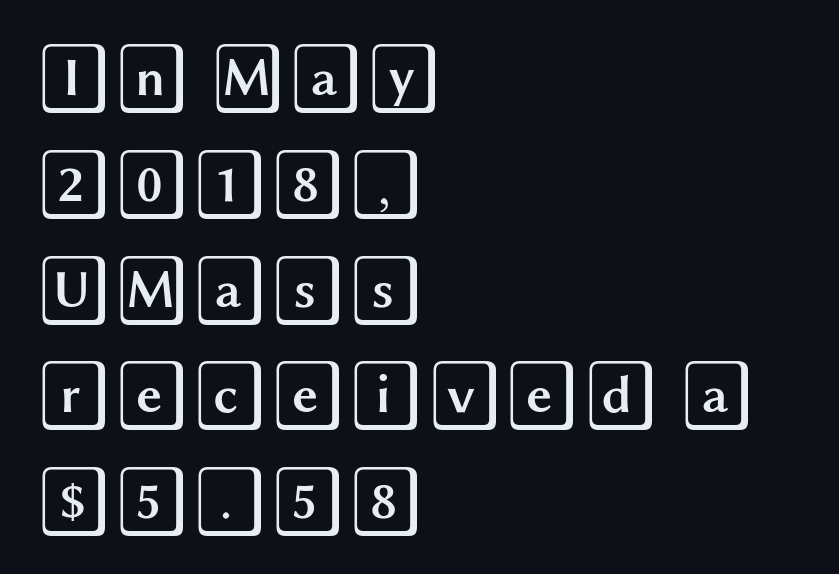
Q: Is the text italic (slanted)? A: No, it is upright.
Q: Is the text underlined? A: No.
Q: How is the paragraph aligned? A: Left-aligned.
Q: Is the spacing between letters normal or unusually wide? A: Normal.
Q: Is the spacing between lines tight, normal or loose? A: Normal.
Q: Width (condensed, normal, or wide)? A: Wide.
Q: x-height? A: Large.
